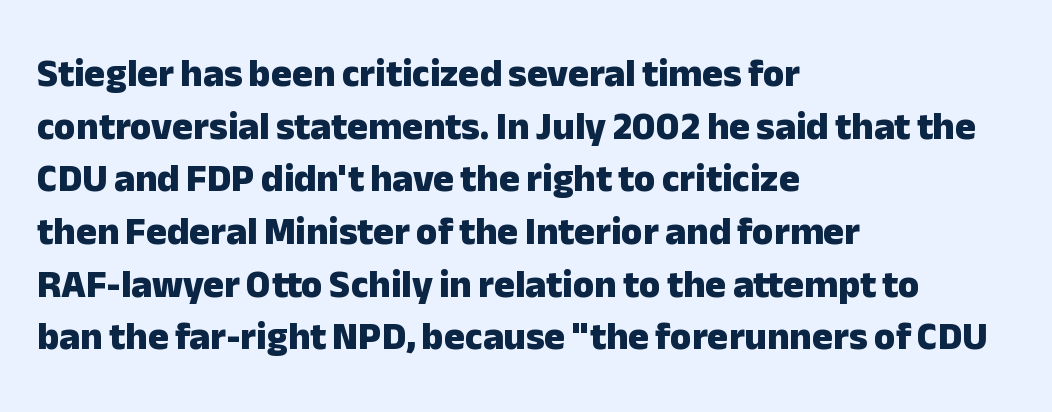
{"serif": "no", "italic": "no", "bold": "yes", "weight": "heavy", "width": "normal", "stroke_contrast": "low", "x_height": "medium", "monospaced": "no", "underline": "no", "align": "left", "line_spacing": "normal", "line_spacing_ratio": 1.35, "letter_spacing": "normal", "letter_spacing_em": 0.0, "glyph_px": 39}
